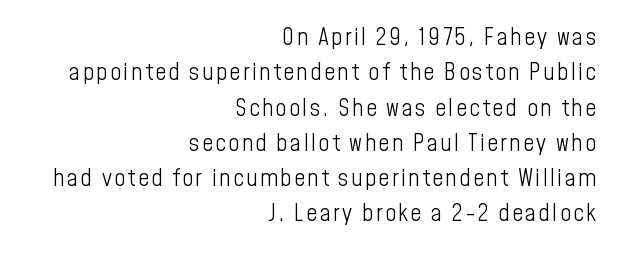
{"italic": "no", "bold": "no", "underline": "no", "align": "right", "line_spacing": "normal", "line_spacing_ratio": 1.47, "glyph_px": 24}
